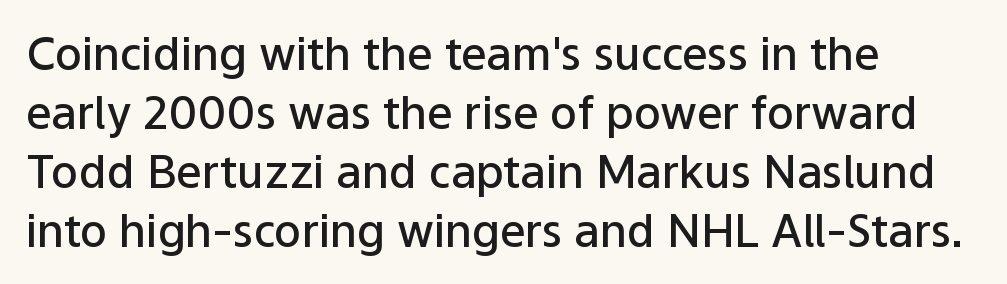
These lines sit exactly where default settings would place them. These lines were composed using upright roman letters. Think of a printed novel: that variable character pitch is what you see here. Type without underlining. The strokes are fattened partway — semibold, not bold.
